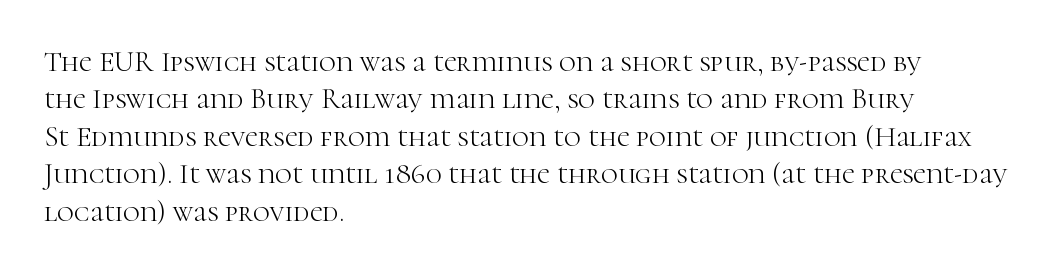
How are the letters spaced? Ordinarily, with no added tracking. Is there much room between lines? A standard amount, neither cramped nor airy. Serifs: yes, visible at the terminals of the letterforms. The letters stand straight up with perfectly vertical stems. The baseline area is clear.
